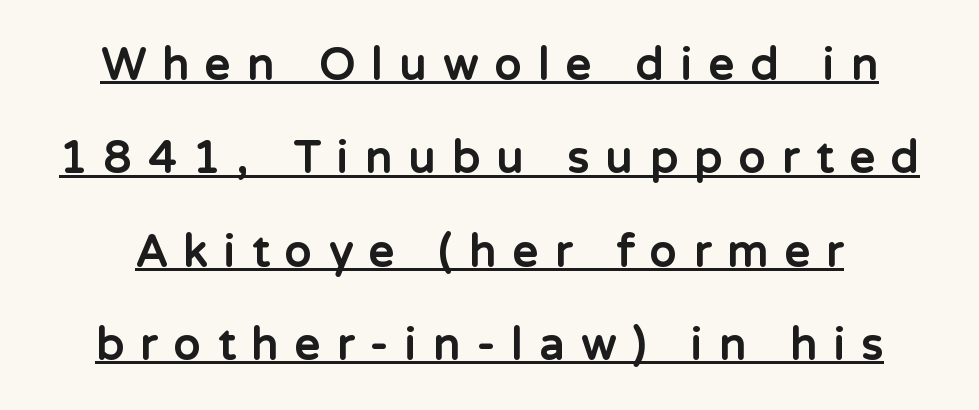
Q: Is the text bold? A: Yes.
Q: Is the text italic (slanted)? A: No, it is upright.
Q: Is the typeface a serif or a sans-serif typeface? A: Sans-serif.
Q: Is the text underlined? A: Yes.
Q: Is the spacing between letters normal or unusually wide? A: Unusually wide.
Q: Is the spacing between lines tight, normal or loose? A: Loose.
Q: Width (condensed, normal, or wide)? A: Normal.
Q: Stroke contrast? A: Low.
Q: x-height? A: Medium.
Q: Monospaced? A: No.
